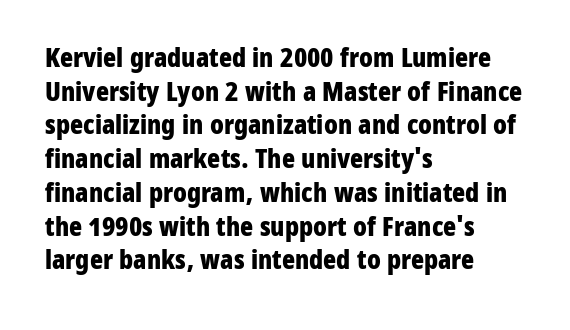
Its strokes are broad and dark, the hallmark of bold type. It's the straight-up-and-down kind of type. Regular leading. Caption: standard tracking, unaltered.
